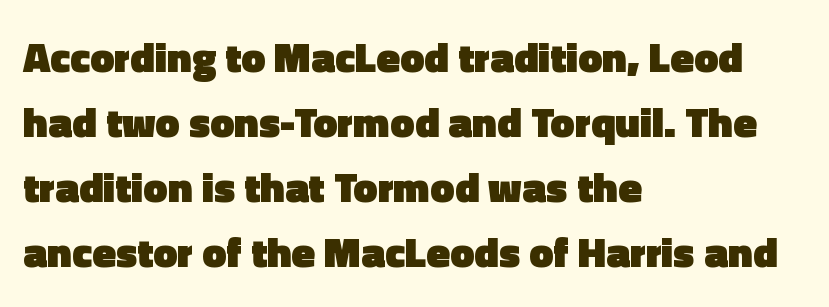
Does the copy run flush right? No — it runs flush left. Summary of vertical rhythm: regular, with standard interline spacing. Each letter keeps its own natural width here, so spacing adapts to shape. Bold? Absolutely — the strokes are thick and heavy. Beneath every word, the page is bare.
